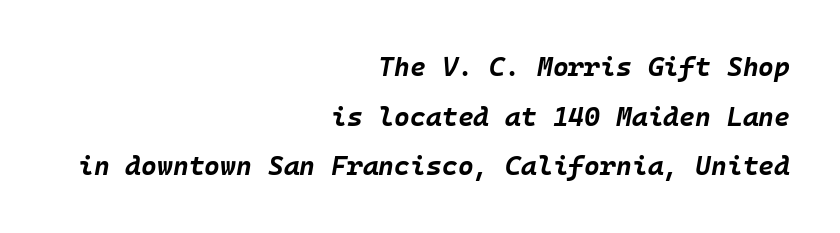
Q: Is the text bold? A: Yes.
Q: Is the text italic (slanted)? A: Yes, it leans right by about 10 degrees.
Q: Is the text underlined? A: No.
Q: How is the paragraph aligned? A: Right-aligned.
Q: Is the spacing between letters normal or unusually wide? A: Normal.
